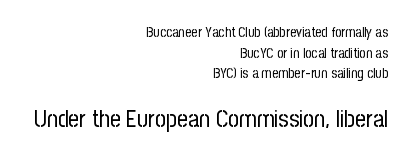
The image shows 24 px text type, upright; set right-aligned, normal line spacing (1.47x), normal letter spacing, not underlined; the second (bottom) block is 1.71x larger.
